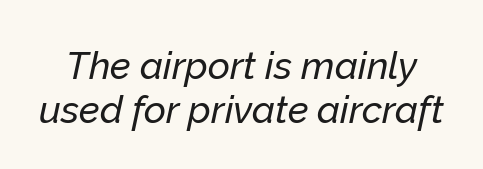
Letter spacing: default. The baseline area is clear. Think of a printed novel: that variable character pitch is what you see here. The passage shown leans; its letterforms are oblique.
